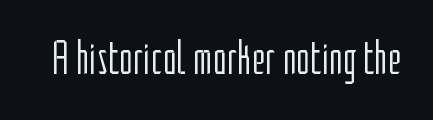
{"serif": "no", "italic": "no", "bold": "no", "weight": "light", "width": "condensed", "stroke_contrast": "low", "x_height": "medium", "monospaced": "no", "underline": "no", "letter_spacing": "normal", "letter_spacing_em": 0.0, "glyph_px": 47}
